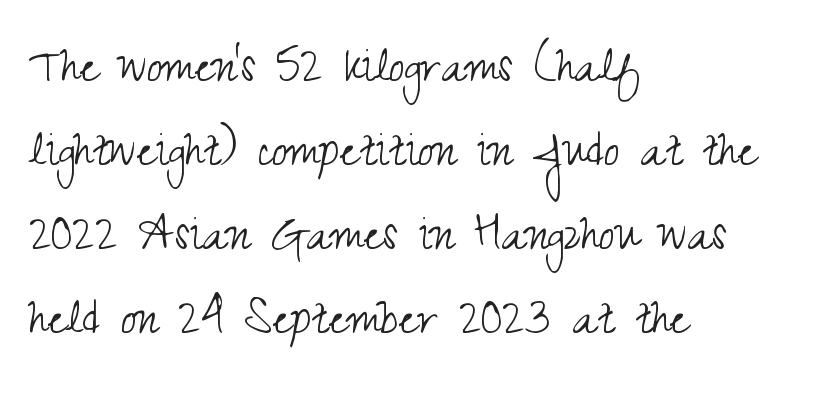
Teacher's note: observe the even left margin — that is flush-left alignment. Check the space under the baseline: it is left empty. Tall strokes in this sample are plumb rather than angled. Regular leading. No extra ink here — the face is not bold. Characters follow at the spacing the type designer built in.
